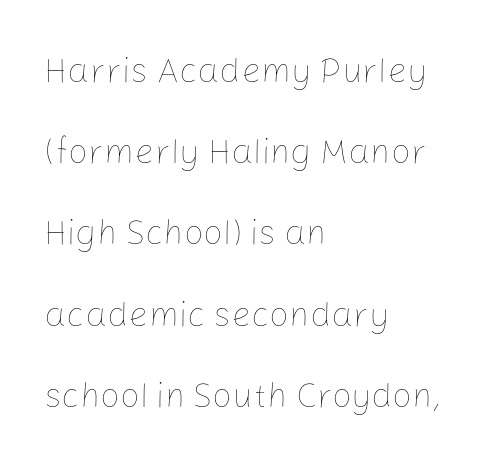
Q: Is the text bold? A: No.
Q: Is the text italic (slanted)? A: No, it is upright.
Q: Is the text underlined? A: No.
Q: How is the paragraph aligned? A: Left-aligned.
Q: Is the spacing between letters normal or unusually wide? A: Normal.
Q: Is the spacing between lines tight, normal or loose? A: Loose.
Q: Width (condensed, normal, or wide)? A: Normal.
Q: Stroke contrast? A: Low.
Q: x-height? A: Medium.
Q: Monospaced? A: No.
